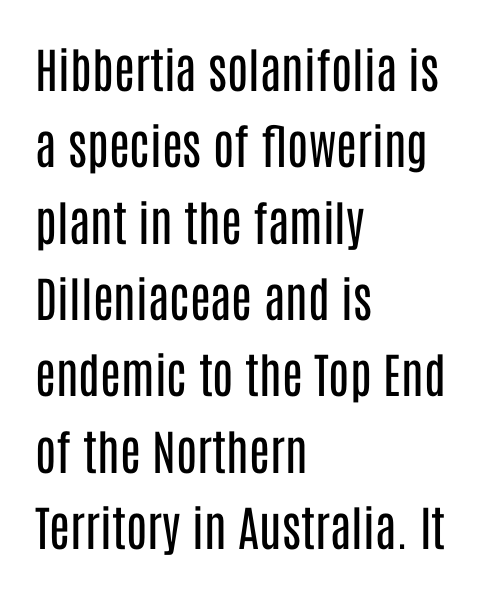
Here the glyphs are tracked normally, forming tight word shapes. The space directly below the letters is spotless. These lines stack with their left ends in a neat column. The letters stand straight up with perfectly vertical stems. Looks like regular typesetting: each glyph gets only the width it needs.
